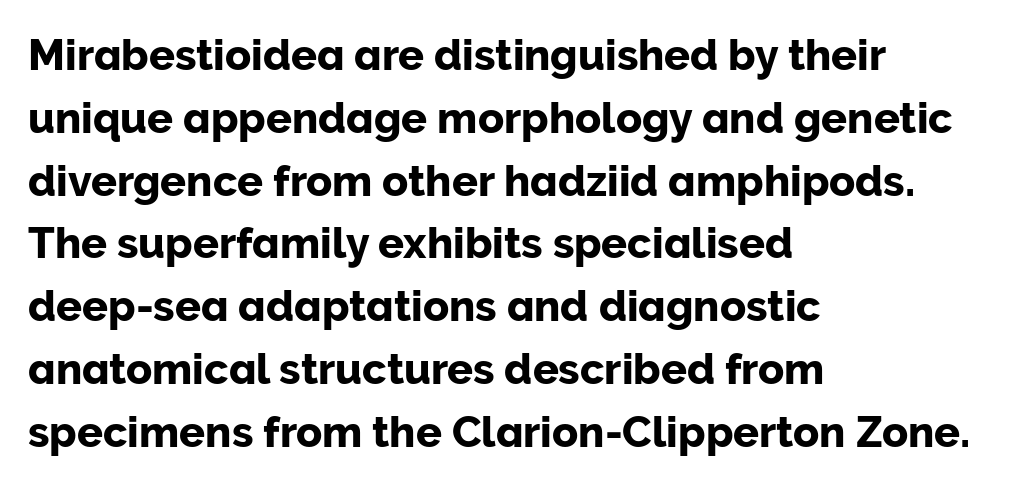
The image shows 43 px sans-serif type, upright; set left-aligned, normal line spacing (1.46x), normal letter spacing, not underlined; low stroke contrast and a medium x-height.
